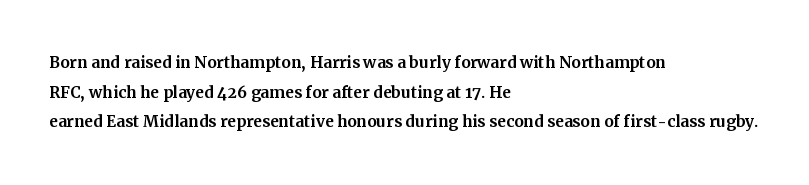
The image shows 21 px text type, upright; set left-aligned, normal line spacing (1.41x), normal letter spacing, not underlined.
